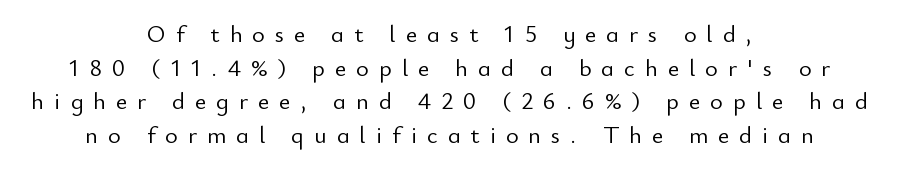
The rendering uses a moderate line-height, typical for paragraphs. These glyphs show unthickened strokes, regular width or finer. The words here are not underlined. One-word summary of the alignment: center. Substantial extra tracking has been applied to these lines.
